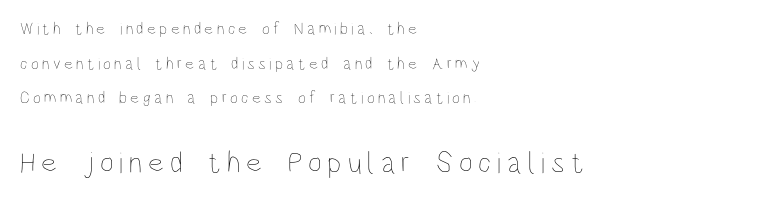
Do the letters lean? They stand straight. These lines stand farther apart than default settings would place them. This is not heavy type; no bold has been used. Leftover space on each line is placed entirely after the last word. The emphasis by scale lands on block number two, below.
